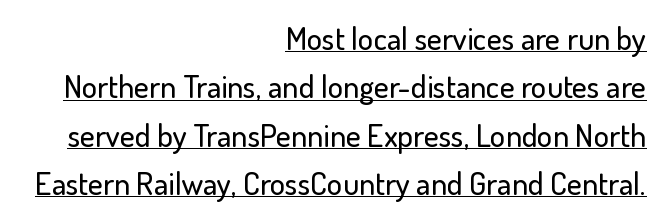
The image shows 32 px sans-serif type, upright; set right-aligned, normal line spacing (1.51x), normal letter spacing, underlined; low stroke contrast and a small x-height.
